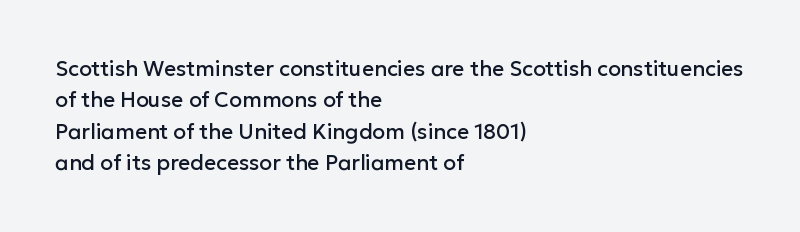
The image shows 21 px text type, upright; set left-aligned, normal line spacing (1.5x), normal letter spacing, not underlined.
